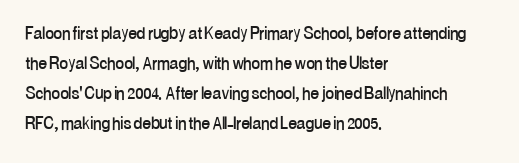
The gaps between neighbouring characters are ordinary and unremarkable. This rendering uses left alignment, leaving the right contour irregular. Horizontal bands of white between lines are of average thickness. The strip under each line holds only bare page. It's the straight-up-and-down kind of type.
